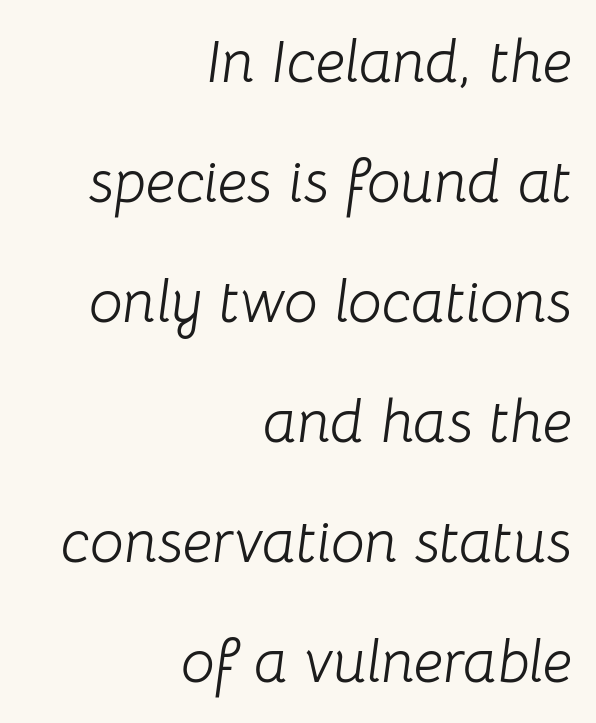
Q: Is the text bold? A: No.
Q: Is the text italic (slanted)? A: Yes, it leans right by about 8 degrees.
Q: Is the text underlined? A: No.
Q: How is the paragraph aligned? A: Right-aligned.
Q: Is the spacing between letters normal or unusually wide? A: Normal.
Q: Is the spacing between lines tight, normal or loose? A: Loose.
Q: Width (condensed, normal, or wide)? A: Normal.
Q: Stroke contrast? A: Low.
Q: x-height? A: Medium.
Q: Monospaced? A: No.
